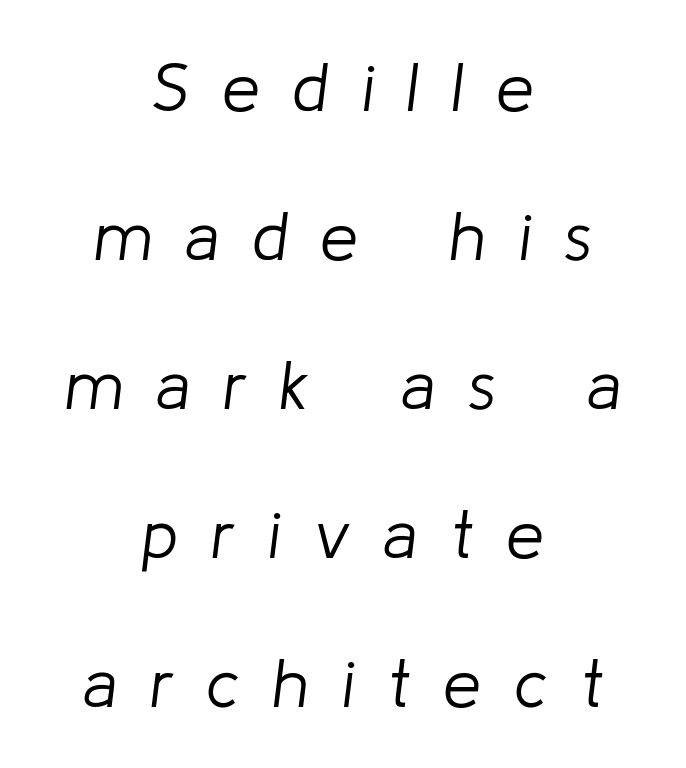
{"italic": "yes", "lean": "right", "slant_degrees": 8, "bold": "no", "weight": "light", "width": "normal", "stroke_contrast": "low", "x_height": "medium", "monospaced": "no", "underline": "no", "align": "center", "line_spacing": "loose", "line_spacing_ratio": 2.19, "letter_spacing": "wide", "letter_spacing_em": 0.48, "glyph_px": 68}
